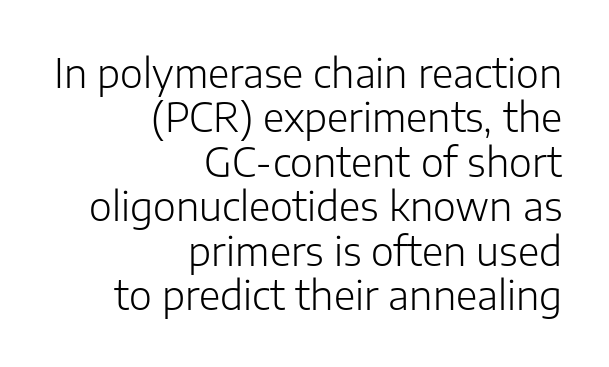
If you measured baseline to baseline, you'd find a short distance. Summary of weight: not heavy and not bold. Classification — sans serif. Style check: upright. Beneath every word, the page is bare.
